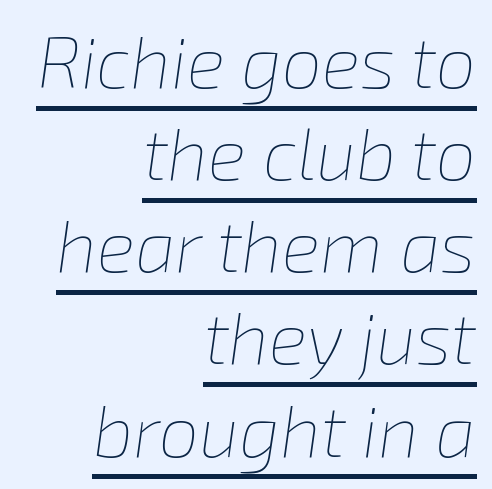
{"italic": "yes", "lean": "right", "slant_degrees": 8, "bold": "no", "weight": "thin", "width": "normal", "stroke_contrast": "low", "x_height": "medium", "monospaced": "no", "underline": "yes", "align": "right", "line_spacing": "normal", "line_spacing_ratio": 1.28, "letter_spacing": "normal", "letter_spacing_em": 0.0, "glyph_px": 72}
